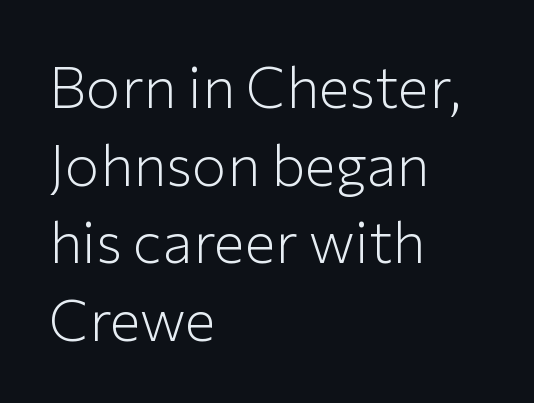
The image shows 58 px light sans-serif type, upright; set left-aligned, normal line spacing (1.34x), normal letter spacing, not underlined; low stroke contrast and a medium x-height.
